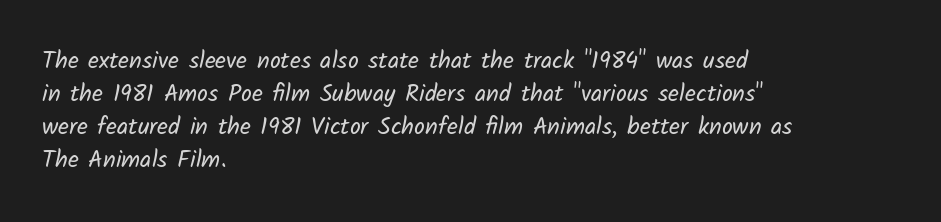
Bold? No — there's no thickening of the strokes. All the whitespace from short lines collects on the right. The rendering keeps characters at their native spacing. Summary of vertical rhythm: regular, with standard interline spacing. Anything drawn beneath the words? Only blank space.
